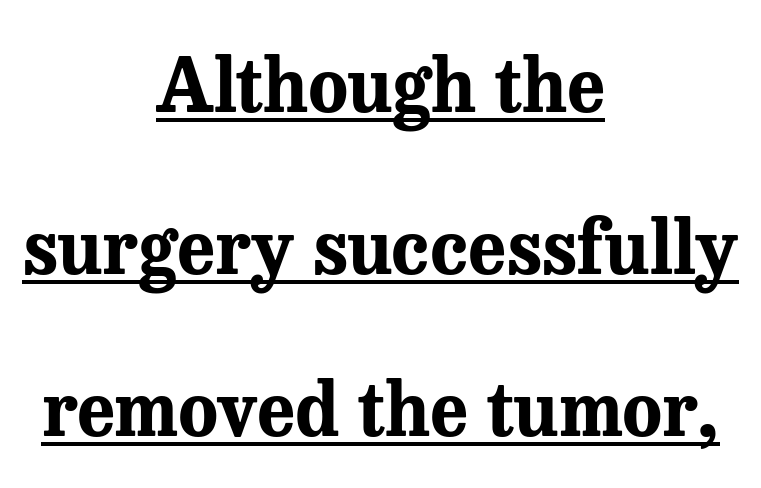
The image shows 74 px bold serif type, upright; set centered, loose line spacing (2.19x), normal letter spacing, underlined; medium stroke contrast and a medium x-height.
